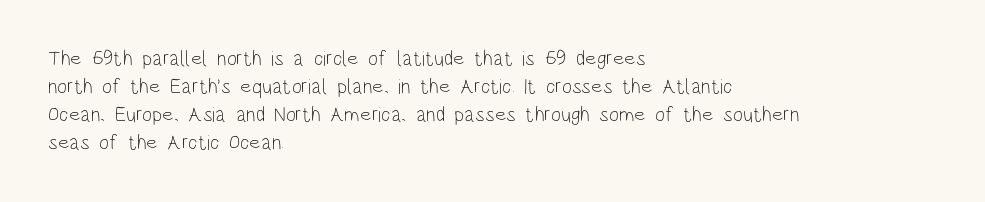
The paragraph has a hard left edge and a soft right edge. Rows of type keep a routine distance in the vertical direction. The letters sit at their default tracking, neither squeezed nor spread. Posture: vertical.
